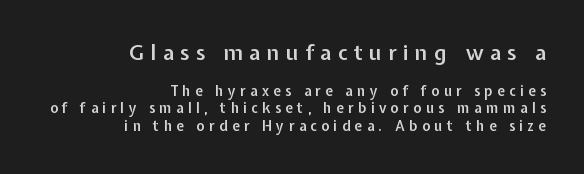
Q: Is the text bold? A: Semi-bold.
Q: Is the text italic (slanted)? A: No, it is upright.
Q: Is the text underlined? A: No.
Q: How is the paragraph aligned? A: Right-aligned.
Q: Is the spacing between letters normal or unusually wide? A: Unusually wide.
Q: Which block of text is set in a larger size, the first (top) or the second (bottom)? A: The first (top) one.
